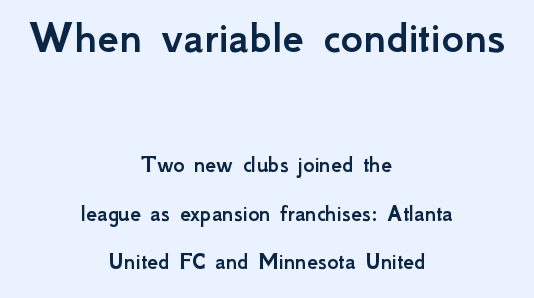
{"serif": "no", "italic": "no", "width": "normal", "stroke_contrast": "low", "x_height": "small", "monospaced": "no", "underline": "no", "align": "center", "line_spacing": "loose", "line_spacing_ratio": 2.02, "letter_spacing": "normal", "letter_spacing_em": 0.0, "larger_block": "first", "size_ratio": 2.0, "glyph_px": 48}
